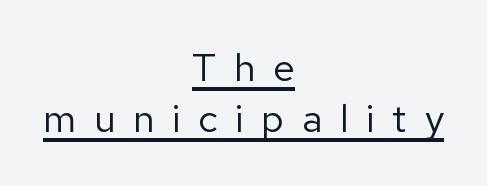
Q: Is the text bold? A: No.
Q: Is the text italic (slanted)? A: No, it is upright.
Q: Is the typeface a serif or a sans-serif typeface? A: Sans-serif.
Q: Is the text underlined? A: Yes.
Q: How is the paragraph aligned? A: Centered.
Q: Is the spacing between letters normal or unusually wide? A: Unusually wide.
Q: Is the spacing between lines tight, normal or loose? A: Normal.
Q: Width (condensed, normal, or wide)? A: Normal.
Q: Stroke contrast? A: Low.
Q: x-height? A: Medium.
Q: Monospaced? A: No.
